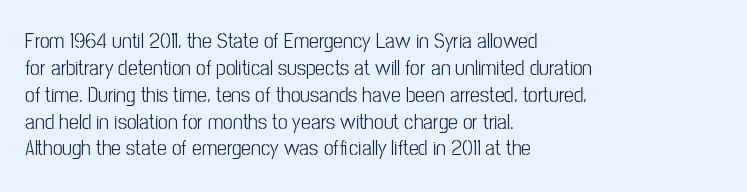
{"italic": "no", "underline": "no", "align": "left", "line_spacing_ratio": 1.22, "letter_spacing": "normal", "letter_spacing_em": 0.0, "glyph_px": 22}
